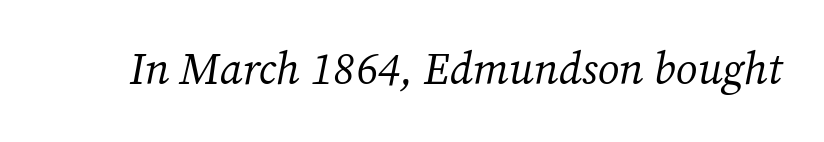
Compared with ordinary roman type, these characters are visibly tilted. Old-style or modern, the face here clearly has serifs. This sample uses plain, unmodified letter spacing. The weight tops out at a normal text grade. Here the designer chose a conventional face with non-uniform glyph widths. The space beneath each line is pristine and unruled.
